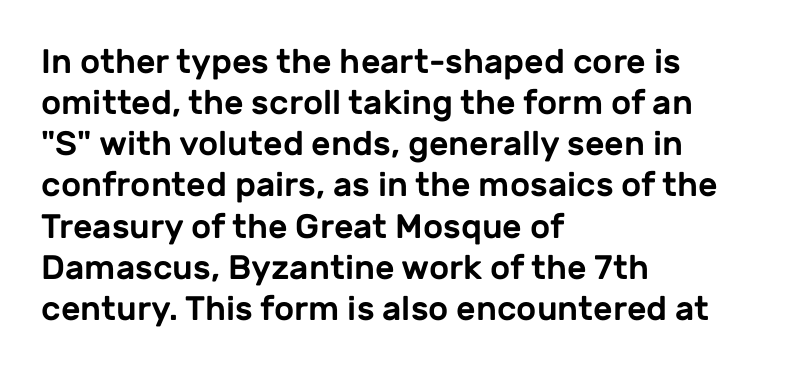
The setting favours the left margin, as ordinary paragraphs usually do. Here the designer chose a conventional face with non-uniform glyph widths. The letters stand upright; this is a roman face. Classification — sans serif. Tracking value appears to be zero — textbook default spacing.
